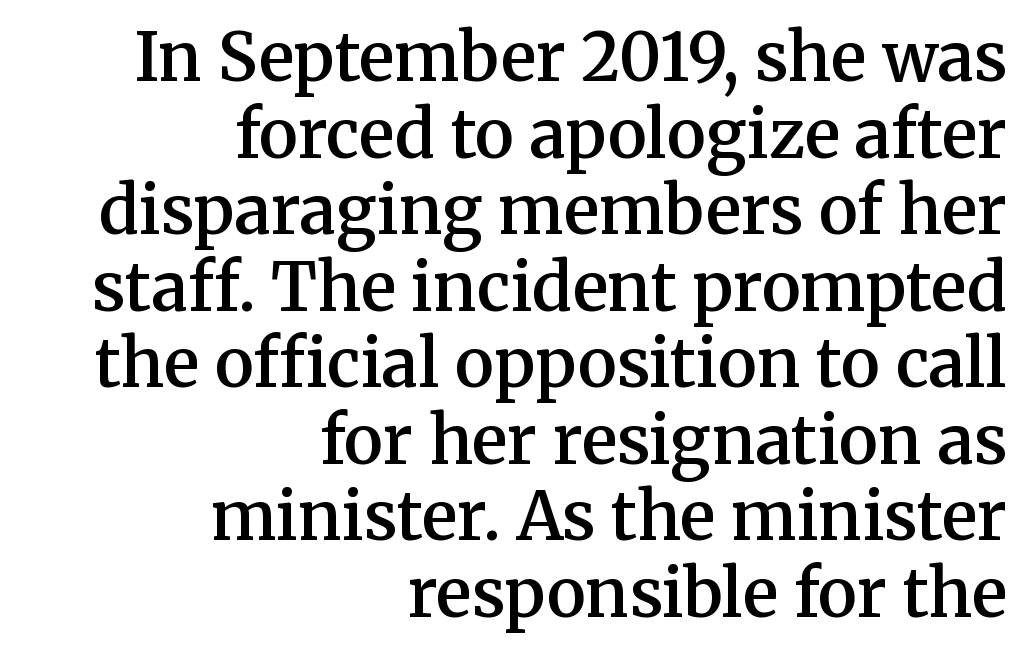
Q: Is the text bold? A: Semi-bold.
Q: Is the text italic (slanted)? A: No, it is upright.
Q: Is the typeface a serif or a sans-serif typeface? A: Serif.
Q: Is the text underlined? A: No.
Q: How is the paragraph aligned? A: Right-aligned.
Q: Is the spacing between letters normal or unusually wide? A: Normal.
Q: Width (condensed, normal, or wide)? A: Normal.
Q: Stroke contrast? A: Medium.
Q: x-height? A: Medium.
Q: Monospaced? A: No.
